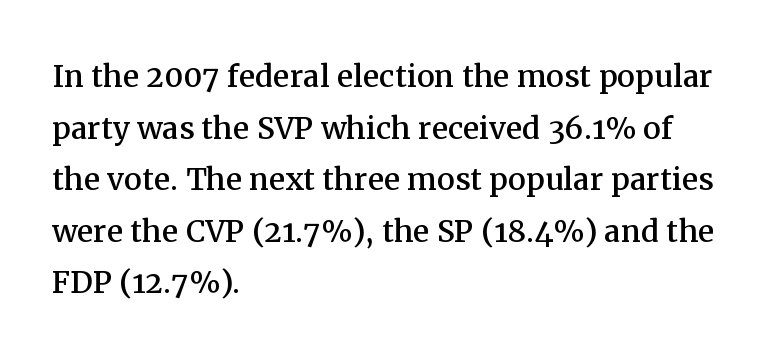
The face used here is proportionally spaced, like ordinary book or web type. Do the letters lean? They stand straight. These lines are set flush left with a ragged right edge. Between one letter and the next there's only the usual sliver of space. Underlining? Definitely not there.
